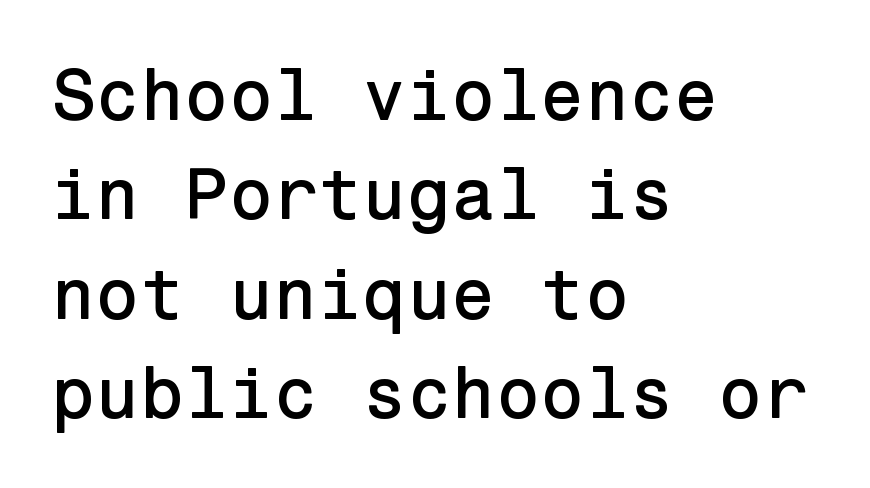
The image shows 72 px sans-serif type, upright; set left-aligned, normal line spacing (1.38x), normal letter spacing, not underlined; low stroke contrast and a medium x-height.
